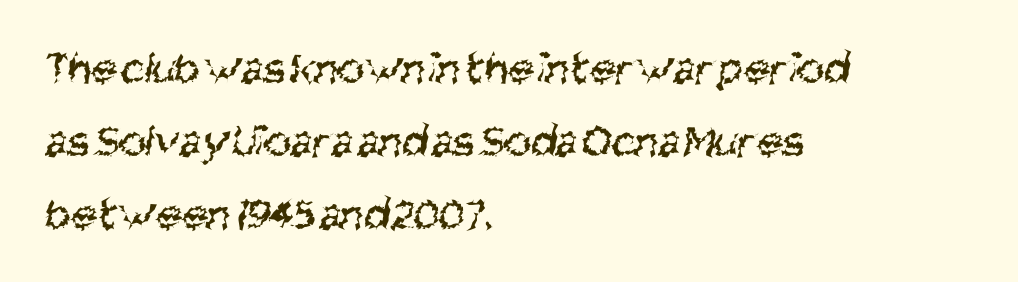
Honestly, the row spacing looks completely unremarkable. Honestly, the letter spacing is just normal — you wouldn't notice it. Varying glyph widths throughout — classic text-font behaviour. In CSS terms this would be text-align: left. Check where the strokes stop: nothing finishes them off — pure sans. The passage shown is not underscored anywhere.
